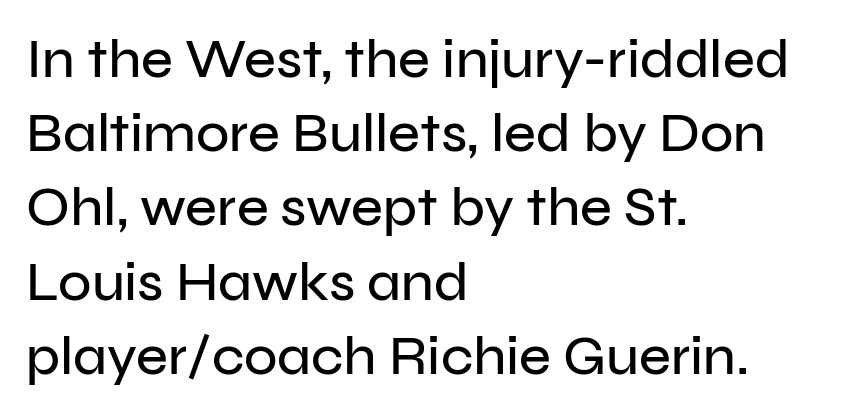
These lines are rendered in a variable-pitch font. The strip under each line holds only bare page. A student would call this left alignment; a typographer would say flush left, rag right. A roman cut, with each character standing at attention. Spacing between characters is what you'd get straight out of the box. The rendering shows plain stroke endings on the letterforms — a sans-serif design.
